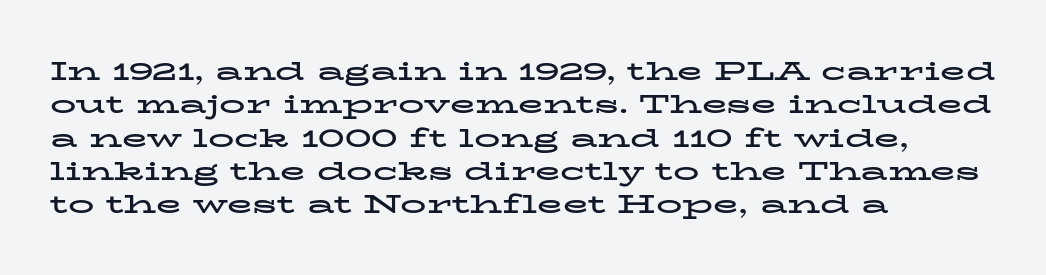
The image shows 26 px bold type, upright; set left-aligned, normal line spacing (1.28x), normal letter spacing, not underlined.
